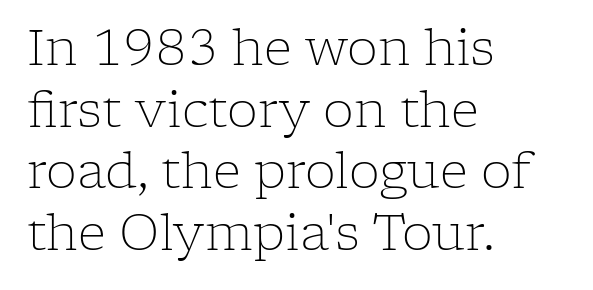
{"serif": "yes", "italic": "no", "bold": "no", "weight": "light", "width": "normal", "stroke_contrast": "low", "x_height": "medium", "monospaced": "no", "underline": "no", "align": "left", "line_spacing": "normal", "line_spacing_ratio": 1.26, "letter_spacing": "normal", "letter_spacing_em": 0.0, "glyph_px": 49}
